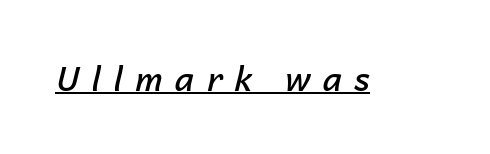
{"italic": "yes", "lean": "right", "slant_degrees": 14, "bold": "semi", "weight": "semibold", "width": "normal", "stroke_contrast": "low", "x_height": "medium", "monospaced": "no", "underline": "yes", "letter_spacing": "wide", "letter_spacing_em": 0.37, "glyph_px": 33}
